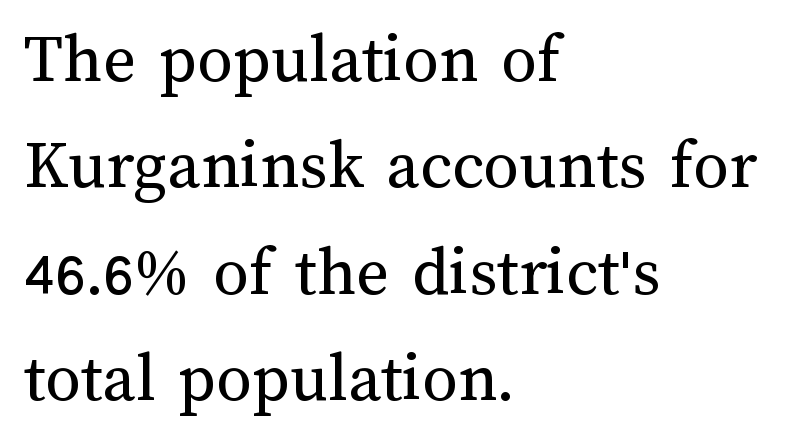
Q: Is the text bold? A: No.
Q: Is the text italic (slanted)? A: No, it is upright.
Q: Is the text underlined? A: No.
Q: How is the paragraph aligned? A: Left-aligned.
Q: Is the spacing between letters normal or unusually wide? A: Normal.
Q: Is the spacing between lines tight, normal or loose? A: Normal.
Q: Width (condensed, normal, or wide)? A: Normal.
Q: Stroke contrast? A: Medium.
Q: x-height? A: Medium.
Q: Monospaced? A: No.
